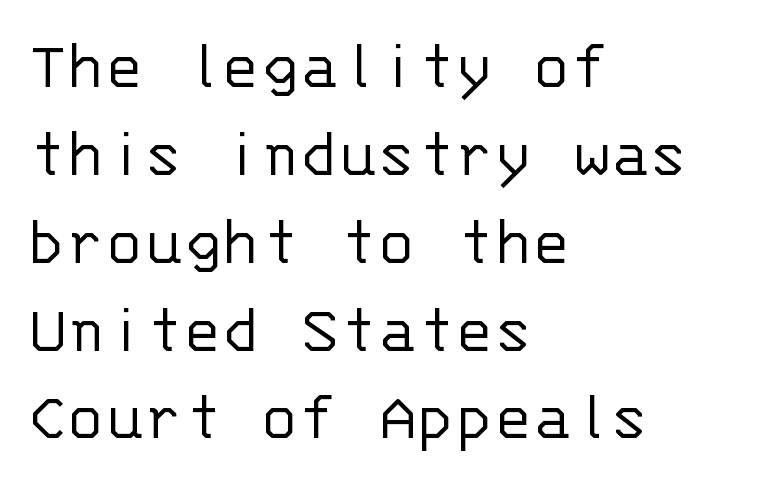
Here the designer chose a console-style face with uniform glyph widths. The tracking reads as untouched default to a designer's eye. Look at the bottom of the vertical strokes: they stop flat, with no serifs. If you drew a line through each stem, it would be perfectly vertical. Check the space under the baseline: it is left empty. No chunkiness to these letters — they're not bold.
